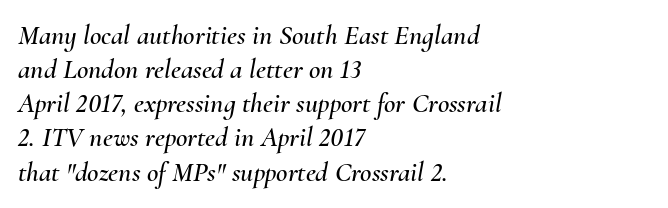
The image shows 28 px text type, italic (leaning right); set left-aligned, line spacing 1.22x, normal letter spacing, not underlined; medium stroke contrast and a small x-height.
